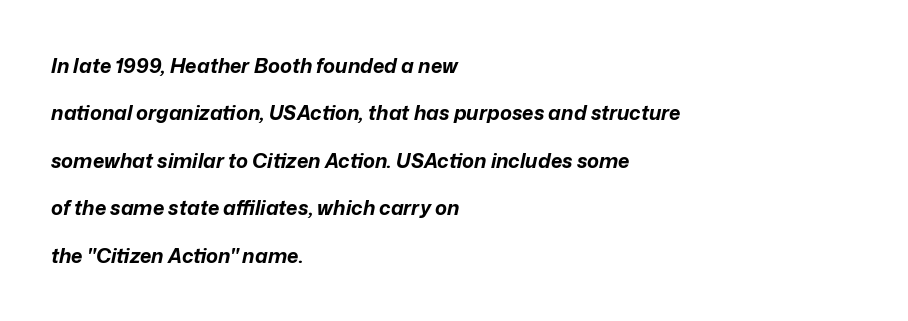
The image shows 20 px bold type, italic (leaning right); set left-aligned, loose line spacing (2.37x), normal letter spacing, not underlined.
